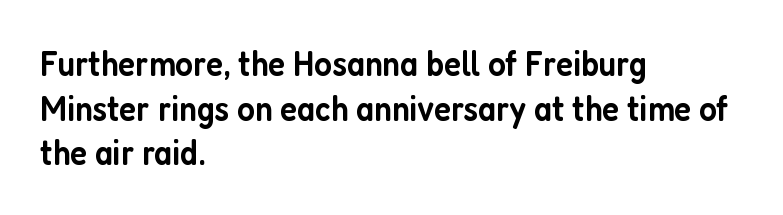
Bare-footed words on every line. Firm but not heavy-handed strokes: this text is semibold. The characters display no serif detailing; their extremities are plain. The face used here is proportionally spaced, like ordinary book or web type. This rendering uses left alignment, leaving the right contour irregular.
